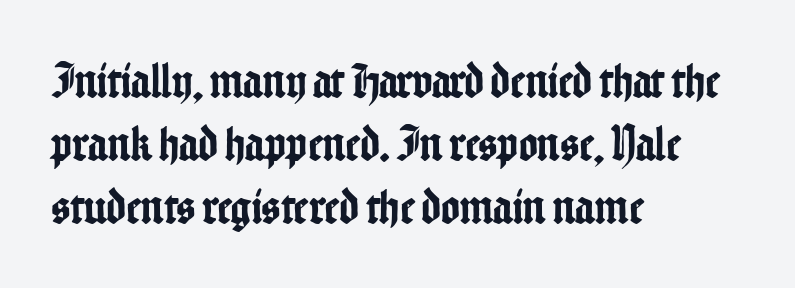
{"serif": "no", "italic": "no", "width": "condensed", "stroke_contrast": "low", "x_height": "medium", "monospaced": "no", "underline": "no", "align": "left", "line_spacing": "normal", "line_spacing_ratio": 1.26, "letter_spacing": "normal", "letter_spacing_em": 0.0, "glyph_px": 50}
